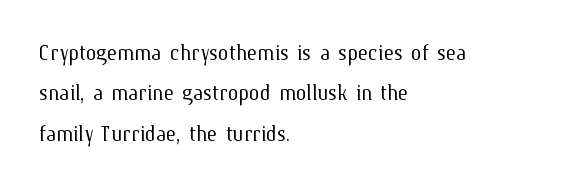
The passage shown stacks its lines at a standard gap. Students, note that the glyphs here touch the page at normal intervals. This reads as an unemphasized weight, regular at the heaviest. Typeset ragged right — the left edge is the straight one. No italicization has been applied; the sample stays upright.
